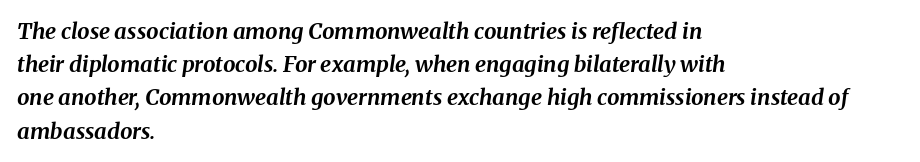
Notice how thick the strokes are: this is what a full bold looks like. Rows of type keep a routine distance in the vertical direction. The rendering anchors every line to the left-hand side. Unmarked baselines from the first word to the last. Emphasis-style slanted type is in use. Standard letterfit; no display-style spreading of the glyphs.
